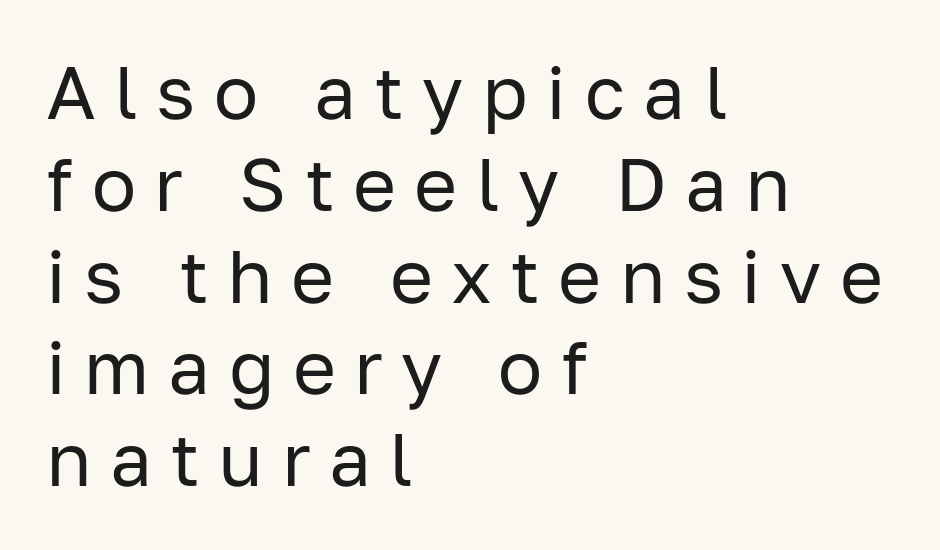
Q: Is the text bold? A: No.
Q: Is the text italic (slanted)? A: No, it is upright.
Q: Is the typeface a serif or a sans-serif typeface? A: Sans-serif.
Q: Is the text underlined? A: No.
Q: How is the paragraph aligned? A: Left-aligned.
Q: Is the spacing between letters normal or unusually wide? A: Unusually wide.
Q: Width (condensed, normal, or wide)? A: Normal.
Q: Stroke contrast? A: Low.
Q: x-height? A: Medium.
Q: Monospaced? A: No.
